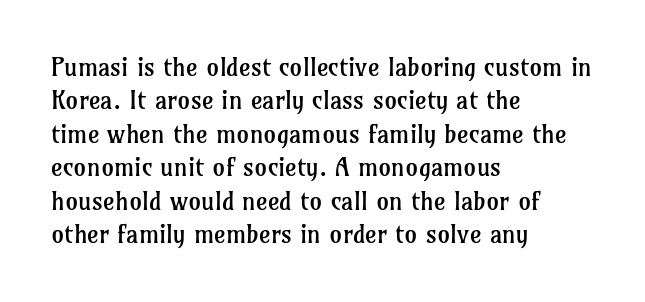
The image shows 25 px text type, upright; set left-aligned, normal line spacing (1.34x), normal letter spacing, not underlined.
